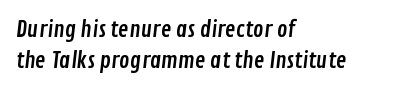
Q: Is the text underlined? A: No.
Q: How is the paragraph aligned? A: Left-aligned.
Q: Is the spacing between letters normal or unusually wide? A: Normal.
Q: Is the spacing between lines tight, normal or loose? A: Normal.
